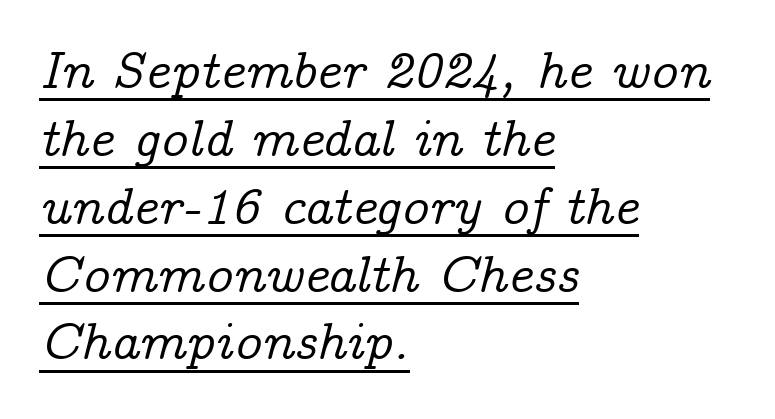
The image shows 53 px serif type, italic (leaning right); set left-aligned, normal line spacing (1.28x), normal letter spacing, underlined; low stroke contrast and a medium x-height.
